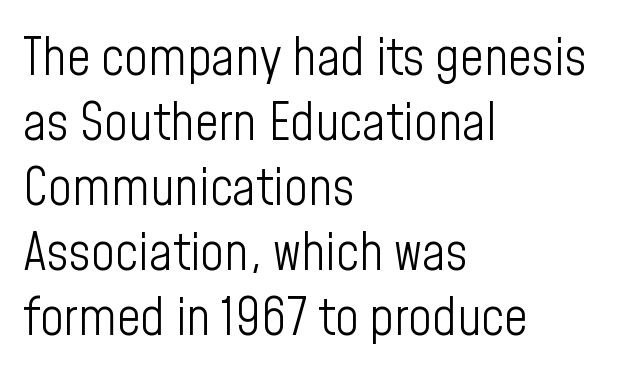
The gaps between neighbouring characters are ordinary and unremarkable. It's the straight-up-and-down kind of type. This sample has the flowing, uneven cadence of proportional lettering. The characters display no serif detailing; their extremities are plain. What's the leading like? Ordinary, nothing unusual. Type without underlining.
